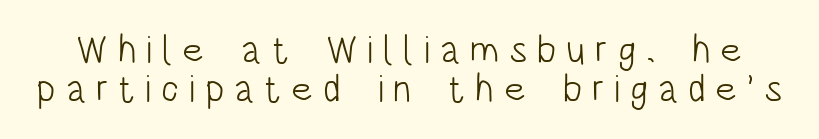
{"serif": "no", "italic": "no", "bold": "no", "weight": "light", "width": "condensed", "stroke_contrast": "low", "x_height": "large", "monospaced": "no", "underline": "no", "line_spacing": "tight", "line_spacing_ratio": 0.99, "letter_spacing": "wide", "letter_spacing_em": 0.25, "glyph_px": 39}
